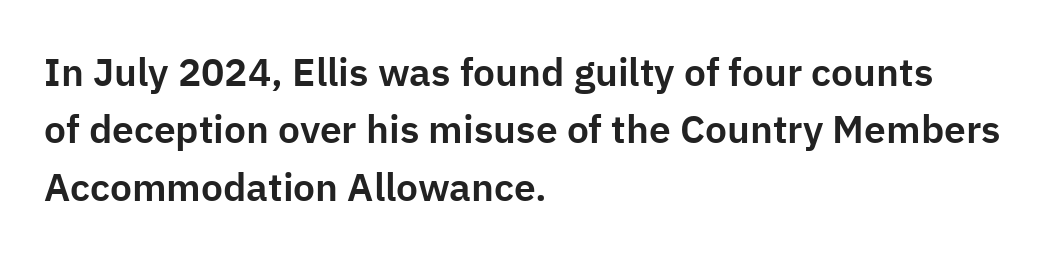
The image shows 39 px sans-serif type, upright; set left-aligned, normal line spacing (1.47x), normal letter spacing, not underlined; low stroke contrast and a medium x-height.
